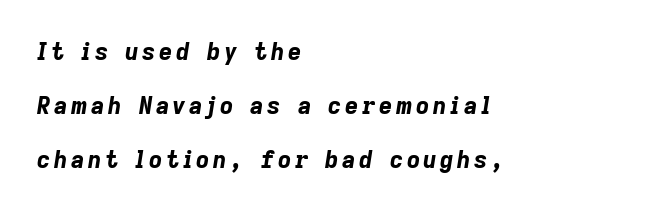
{"italic": "yes", "lean": "right", "slant_degrees": 9, "bold": "yes", "underline": "no", "align": "left", "line_spacing": "loose", "line_spacing_ratio": 2.34, "glyph_px": 23}
